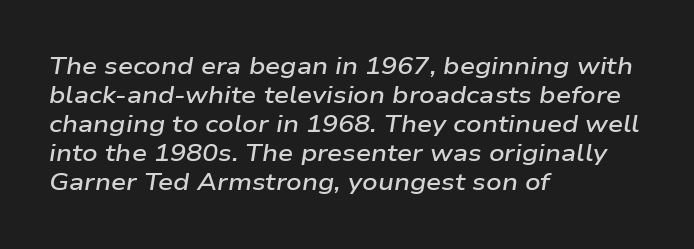
Firm but not heavy-handed strokes: this text is semibold. Here the glyphs are tracked normally, forming tight word shapes. The rendering anchors every line to the left-hand side. Characters are canted at an angle relative to the baseline's perpendicular. No word sits above an underline.
